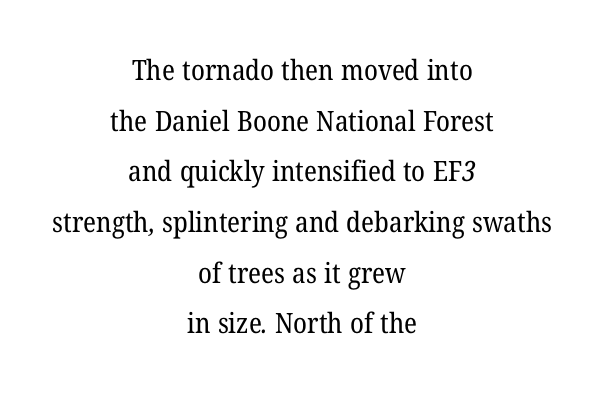
{"serif": "yes", "bold": "no", "weight": "regular", "width": "normal", "stroke_contrast": "low", "x_height": "medium", "monospaced": "no", "underline": "no", "align": "center", "line_spacing_ratio": 1.81, "letter_spacing": "normal", "letter_spacing_em": 0.0, "glyph_px": 28}
